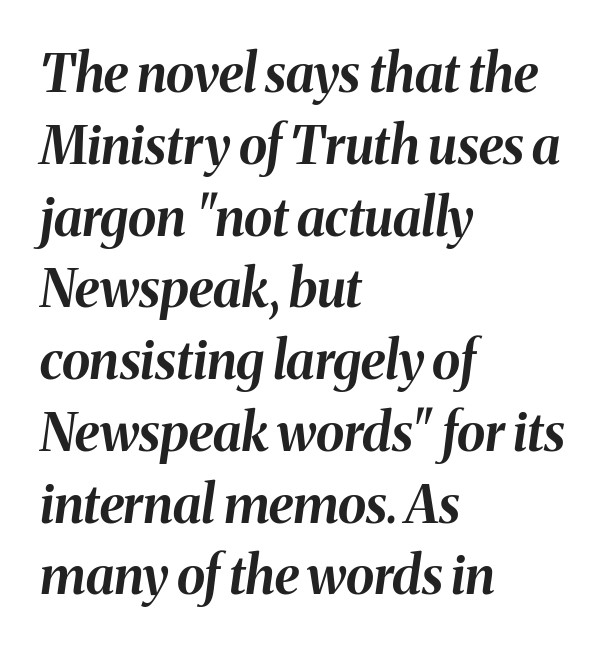
As a designer I'd log this as weight 700, bold. Tall strokes in this sample are angled rather than plumb. The letters advance in unequal steps, a hallmark of proportional type. The lines sit at an ordinary, default distance from one another. Nobody touched the tracking dial on this one.
